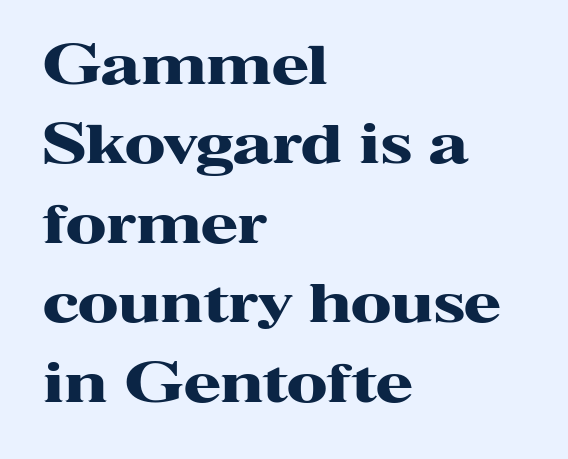
The image shows 54 px heavy, wide serif type, upright; set left-aligned, normal line spacing (1.47x), normal letter spacing, not underlined; high stroke contrast and a medium x-height.
